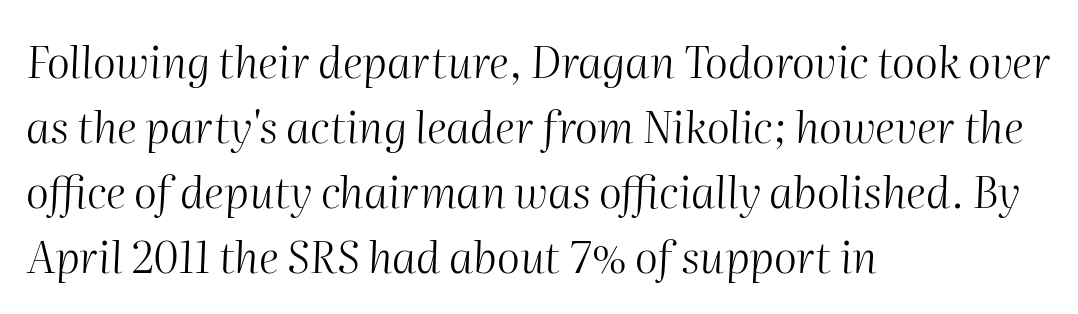
Teacher's note: observe the even left margin — that is flush-left alignment. Ink coverage per letter is moderate at most. The specimen omits any rule beneath the text block's lines. Tracking here is standard; glyphs follow each other at the usual distance.
